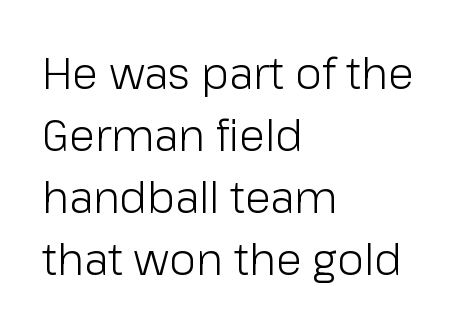
Q: Is the text bold? A: No.
Q: Is the text italic (slanted)? A: No, it is upright.
Q: Is the typeface a serif or a sans-serif typeface? A: Sans-serif.
Q: Is the text underlined? A: No.
Q: How is the paragraph aligned? A: Left-aligned.
Q: Is the spacing between letters normal or unusually wide? A: Normal.
Q: Is the spacing between lines tight, normal or loose? A: Normal.
Q: Width (condensed, normal, or wide)? A: Normal.
Q: Stroke contrast? A: Low.
Q: x-height? A: Medium.
Q: Monospaced? A: No.
